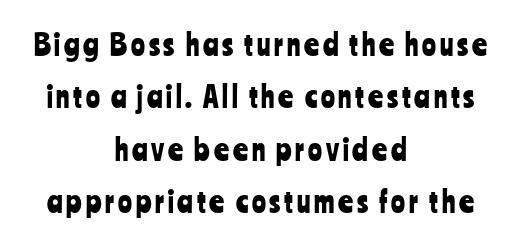
{"serif": "no", "italic": "no", "width": "condensed", "stroke_contrast": "low", "x_height": "medium", "monospaced": "no", "underline": "no", "align": "center", "line_spacing_ratio": 1.81, "glyph_px": 29}
